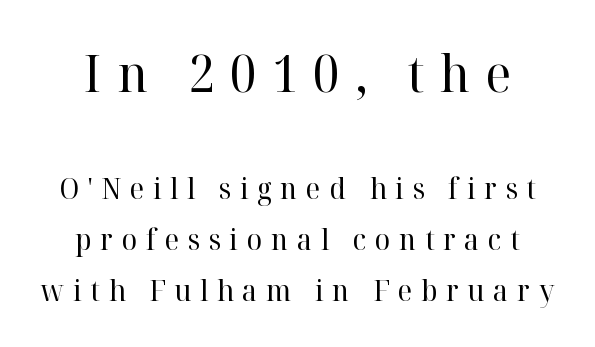
The image shows 51 px regular-weight serif type, upright; set line spacing 1.76x, unusually wide letter spacing (+0.3 em), not underlined; the first (top) block is 1.76x larger; high stroke contrast and a medium x-height.
